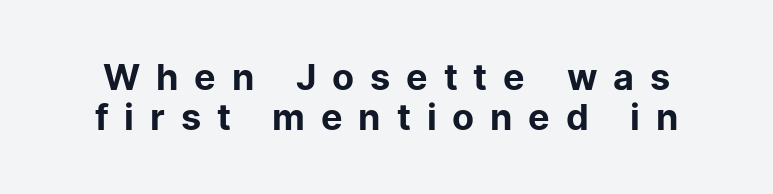
{"serif": "no", "italic": "no", "bold": "no", "weight": "regular", "width": "normal", "stroke_contrast": "low", "x_height": "medium", "monospaced": "no", "underline": "no", "line_spacing": "tight", "line_spacing_ratio": 1.11, "letter_spacing": "wide", "letter_spacing_em": 0.44, "glyph_px": 36}
